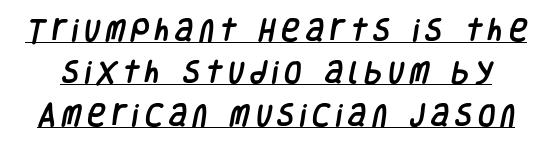
Is the letter spacing exaggerated? Yes — the characters are pushed far apart. Reading down the column, the eye jumps a familiar distance to each next line. The specimen includes a rule beneath the text block's lines.
